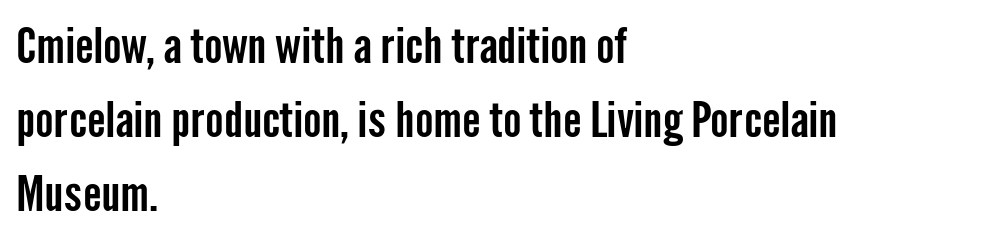
{"serif": "no", "italic": "no", "width": "condensed", "stroke_contrast": "low", "x_height": "medium", "monospaced": "no", "underline": "no", "align": "left", "line_spacing": "normal", "line_spacing_ratio": 1.51, "letter_spacing": "normal", "letter_spacing_em": 0.0, "glyph_px": 49}
